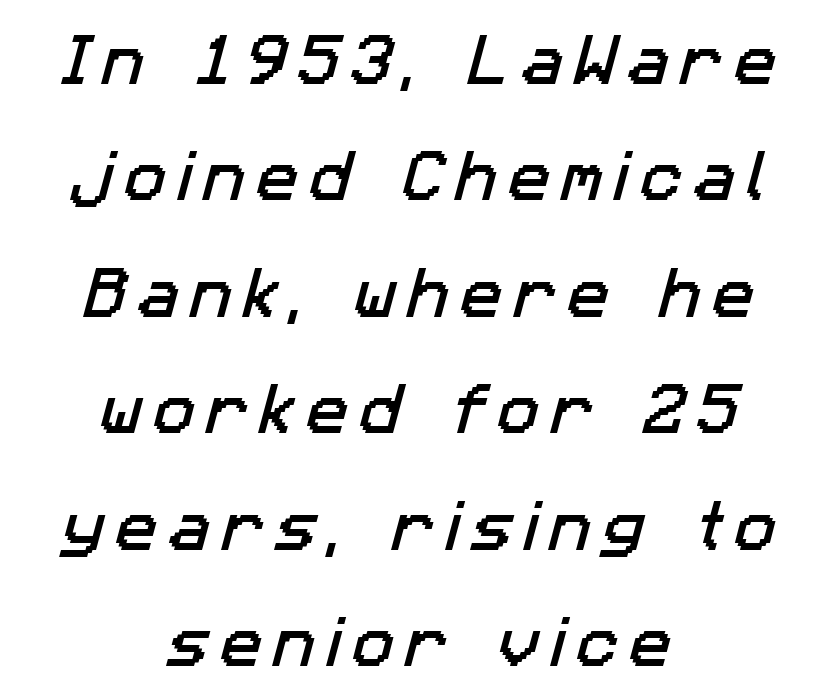
The image shows 56 px sans-serif type; set centered, loose line spacing (2.08x), unusually wide letter spacing (+0.2 em), not underlined; low stroke contrast and a medium x-height.
